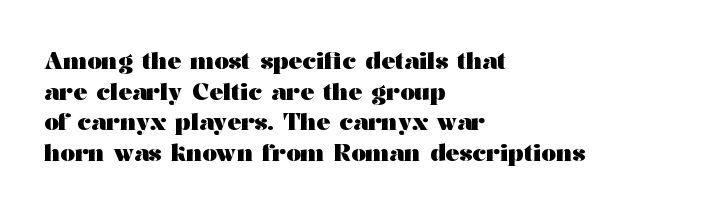
Nobody touched the tracking dial on this one. Heft: maximum for text — a bold. The rendering anchors every line to the left-hand side. The line-height multiplier appears to be the usual default.
